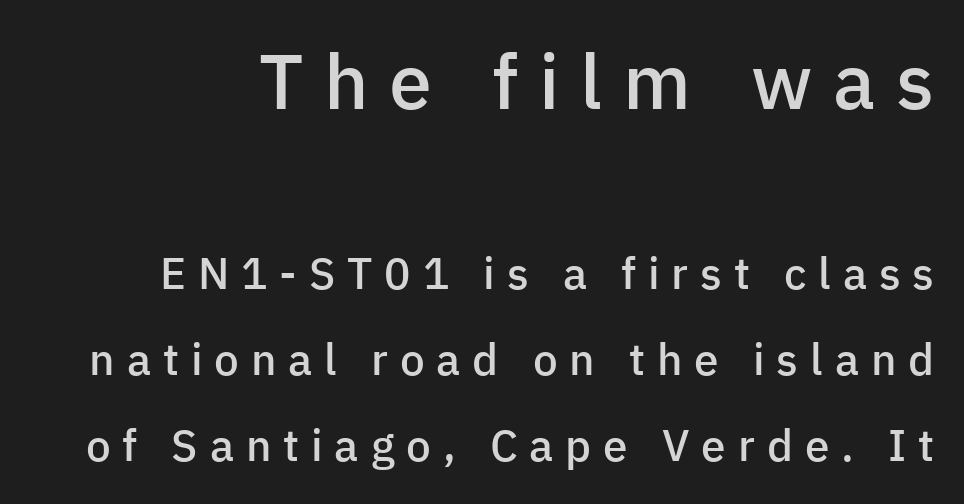
The image shows 77 px semibold sans-serif type, upright; set loose line spacing (1.96x), unusually wide letter spacing (+0.27 em), not underlined; the first (top) block is 1.75x larger; low stroke contrast and a medium x-height.
